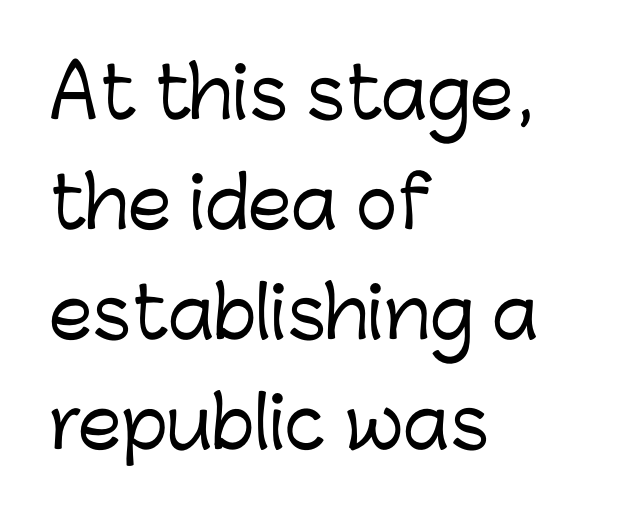
Q: Is the text italic (slanted)? A: No, it is upright.
Q: Is the typeface a serif or a sans-serif typeface? A: Sans-serif.
Q: Is the text underlined? A: No.
Q: How is the paragraph aligned? A: Left-aligned.
Q: Is the spacing between letters normal or unusually wide? A: Normal.
Q: Is the spacing between lines tight, normal or loose? A: Normal.
Q: Width (condensed, normal, or wide)? A: Normal.
Q: Stroke contrast? A: Low.
Q: x-height? A: Medium.
Q: Monospaced? A: No.
